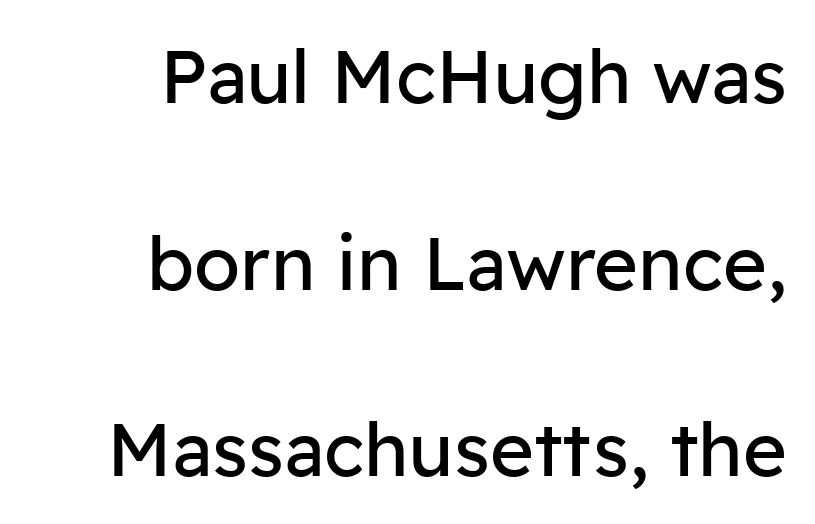
Plain, unruled lines of type. Each line ends at the same right margin while the left side varies. One glance says open: line gaps are wider than usual. This sample uses an upright cut, with every glyph sitting square on the baseline. Typographically, this falls in the sans-serif category. Caption: standard tracking, unaltered.
